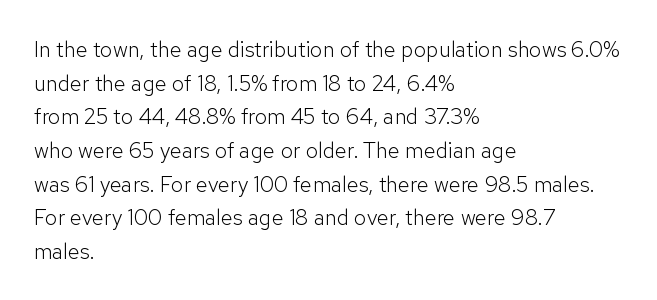
{"italic": "no", "bold": "no", "underline": "no", "align": "left", "line_spacing": "normal", "line_spacing_ratio": 1.53, "letter_spacing": "normal", "letter_spacing_em": 0.0, "glyph_px": 22}
